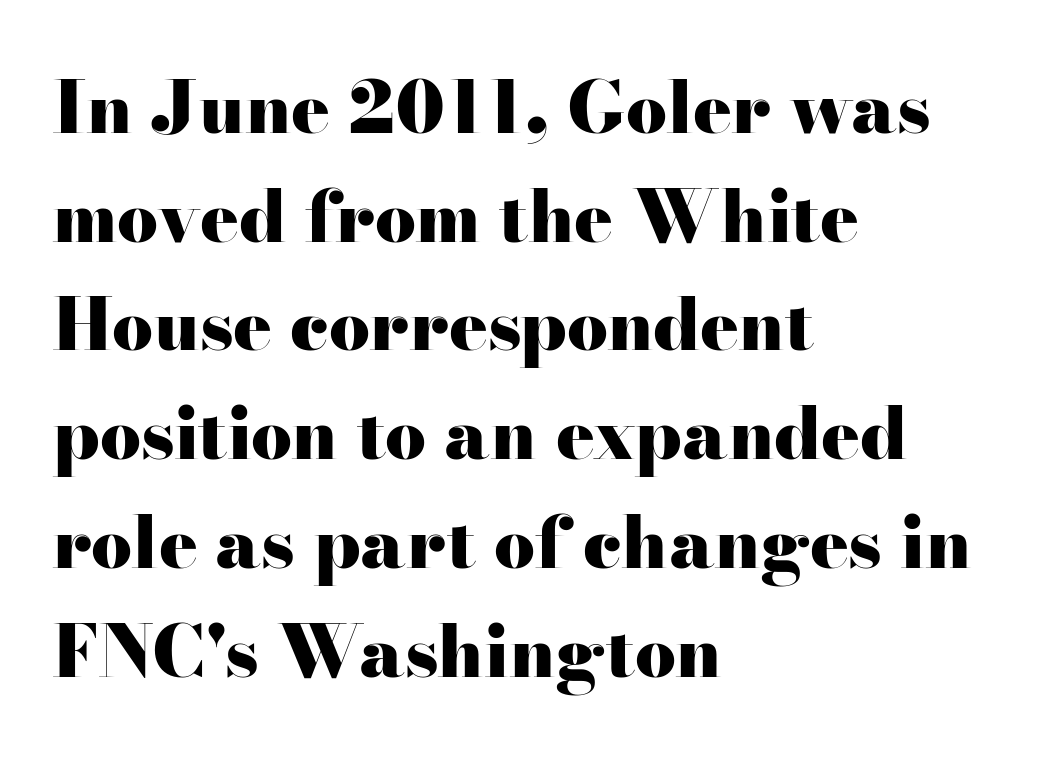
{"serif": "yes", "italic": "no", "bold": "yes", "weight": "heavy", "width": "wide", "stroke_contrast": "high", "x_height": "small", "monospaced": "no", "underline": "no", "align": "left", "line_spacing": "normal", "line_spacing_ratio": 1.51, "letter_spacing": "normal", "letter_spacing_em": 0.0, "glyph_px": 72}
